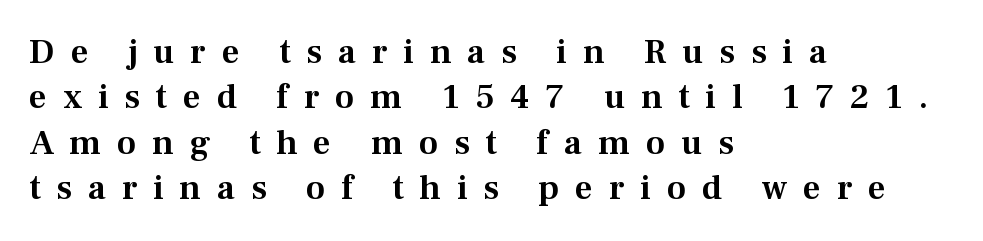
Q: Is the text italic (slanted)? A: No, it is upright.
Q: Is the typeface a serif or a sans-serif typeface? A: Serif.
Q: Is the text underlined? A: No.
Q: How is the paragraph aligned? A: Left-aligned.
Q: Is the spacing between letters normal or unusually wide? A: Unusually wide.
Q: Is the spacing between lines tight, normal or loose? A: Normal.
Q: Width (condensed, normal, or wide)? A: Normal.
Q: Stroke contrast? A: Medium.
Q: x-height? A: Medium.
Q: Monospaced? A: No.
